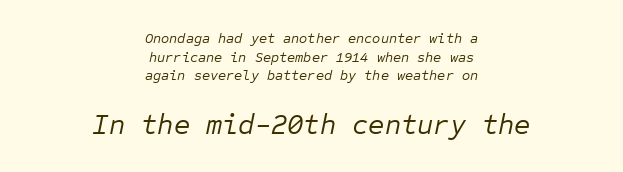
Q: Is the text bold? A: No.
Q: Is the text italic (slanted)? A: Yes, it leans right by about 12 degrees.
Q: Is the text underlined? A: No.
Q: How is the paragraph aligned? A: Centered.
Q: Is the spacing between letters normal or unusually wide? A: Normal.
Q: Is the spacing between lines tight, normal or loose? A: Normal.
Q: Which block of text is set in a larger size, the first (top) or the second (bottom)? A: The second (bottom) one.
Q: Width (condensed, normal, or wide)? A: Normal.
Q: Stroke contrast? A: Low.
Q: x-height? A: Medium.
Q: Monospaced? A: Yes.
